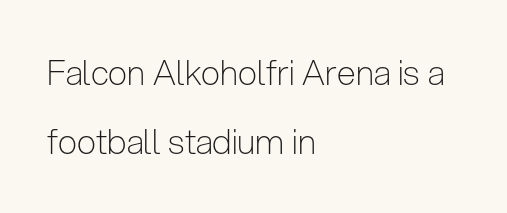
{"serif": "no", "italic": "no", "bold": "no", "weight": "light", "width": "condensed", "stroke_contrast": "low", "x_height": "medium", "monospaced": "no", "underline": "no", "align": "left", "line_spacing": "loose", "line_spacing_ratio": 2.02, "letter_spacing": "normal", "letter_spacing_em": 0.0, "glyph_px": 34}
